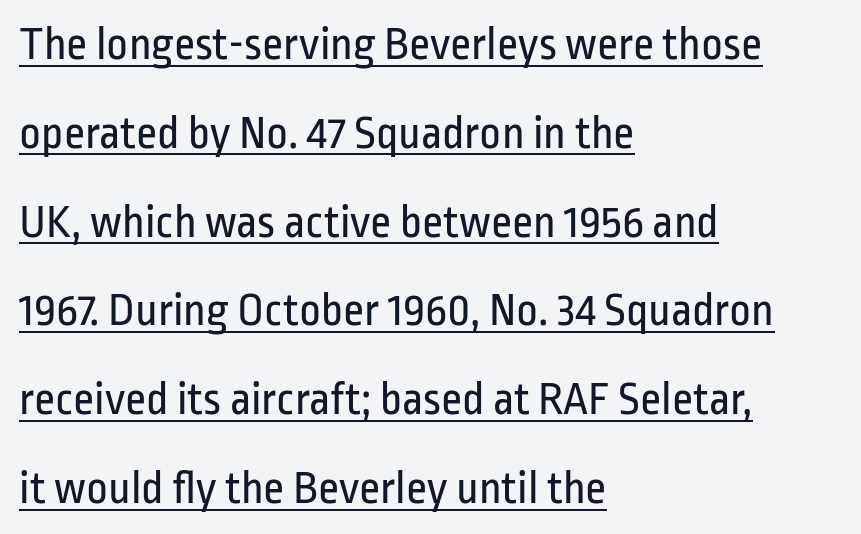
These lines are composed in type without serifs. The glyphs are accompanied by a horizontal stroke just below them. A quiet, ordinary-to-light weight characterises the typeface. Do the characters align in a grid? No, the font is proportional. Does the lettering tilt? It doesn't — this is upright.
